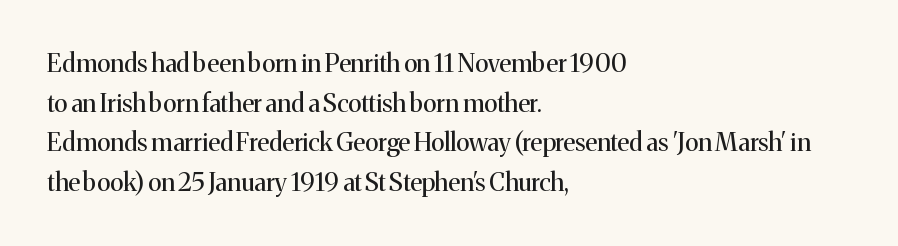
{"italic": "no", "bold": "no", "underline": "no", "align": "left", "line_spacing": "normal", "line_spacing_ratio": 1.59, "letter_spacing": "normal", "letter_spacing_em": 0.0, "glyph_px": 25}
